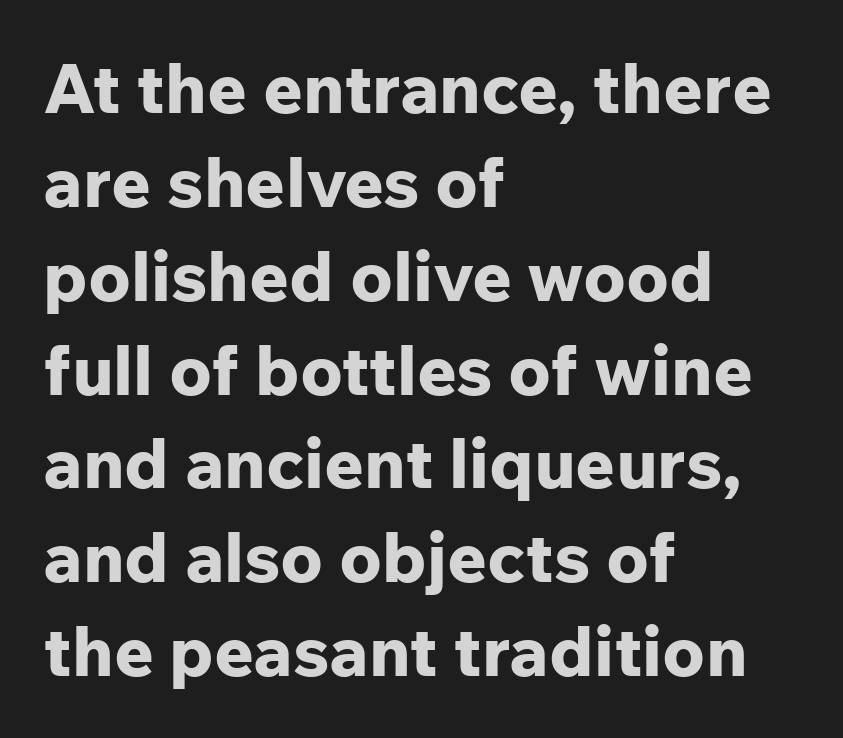
Q: Is the text bold? A: Yes.
Q: Is the text italic (slanted)? A: No, it is upright.
Q: Is the typeface a serif or a sans-serif typeface? A: Sans-serif.
Q: Is the text underlined? A: No.
Q: How is the paragraph aligned? A: Left-aligned.
Q: Is the spacing between letters normal or unusually wide? A: Normal.
Q: Is the spacing between lines tight, normal or loose? A: Normal.
Q: Width (condensed, normal, or wide)? A: Normal.
Q: Stroke contrast? A: Low.
Q: x-height? A: Medium.
Q: Monospaced? A: No.
